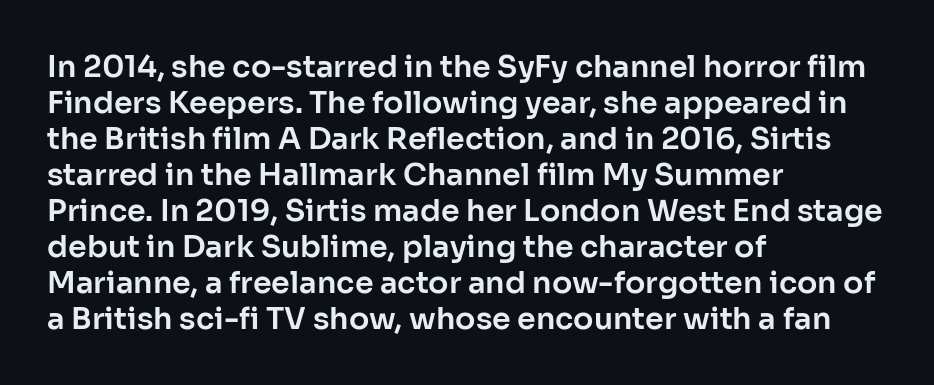
You could not count columns in this text — the font is proportionally spaced. Does the type have serifs? No, each stem ends abruptly. Is the block centered? No — it sits flush against the left margin. Nobody drew a line under any word here. Nope, not italic — everything's standing straight. The gaps between neighbouring characters are ordinary and unremarkable.
